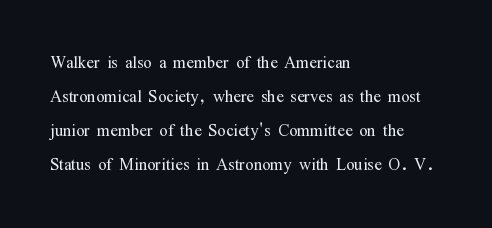
{"italic": "no", "bold": "no", "underline": "no", "align": "left", "line_spacing": "normal", "line_spacing_ratio": 1.54, "letter_spacing": "normal", "letter_spacing_em": 0.0, "glyph_px": 22}
